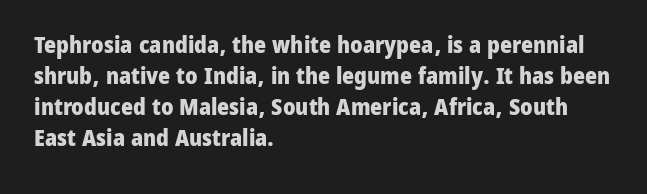
Caption: bold face, heavy strokes. Compared with typical body copy, the letter spacing here is the same. Line starts are locked; line ends wander. The axis of the letterforms is exactly vertical.
